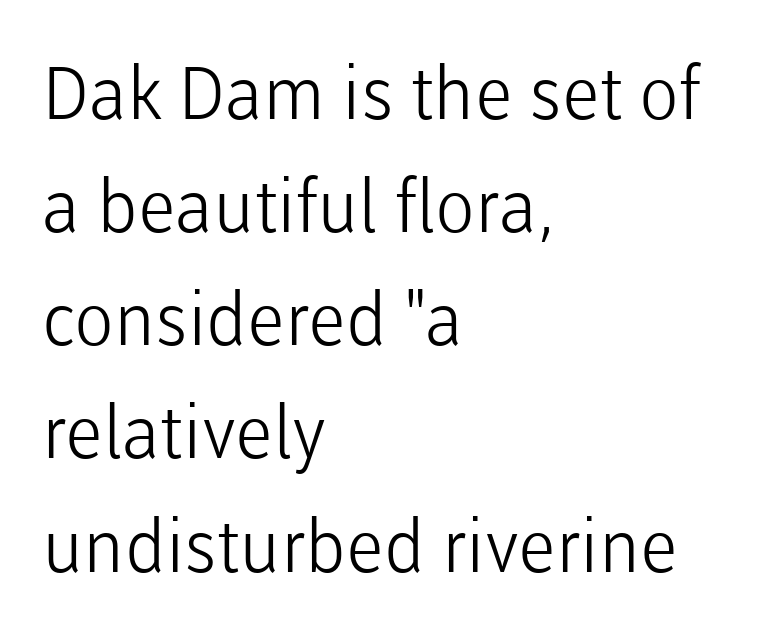
Every stem runs plumb, perpendicular to the baseline. Character widths vary here, with narrow letters taking less room than wide ones. All the whitespace from short lines collects on the right. The type family on display is of the sans-serif kind.
